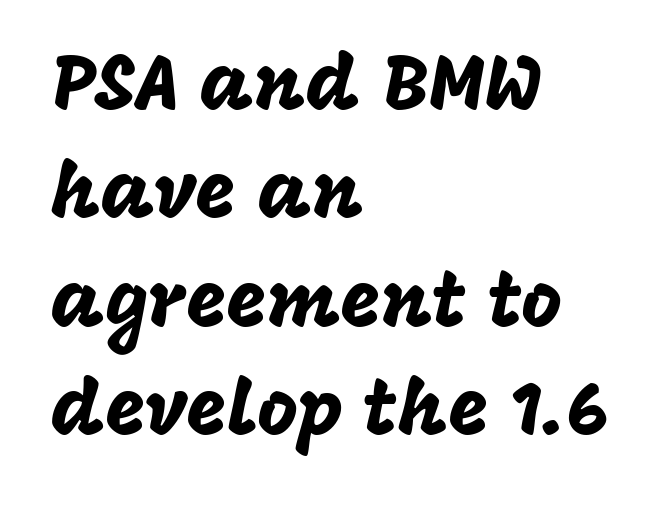
{"serif": "no", "width": "normal", "stroke_contrast": "low", "x_height": "large", "monospaced": "no", "underline": "no", "align": "left", "line_spacing": "normal", "line_spacing_ratio": 1.39, "letter_spacing": "normal", "letter_spacing_em": 0.0, "glyph_px": 78}
